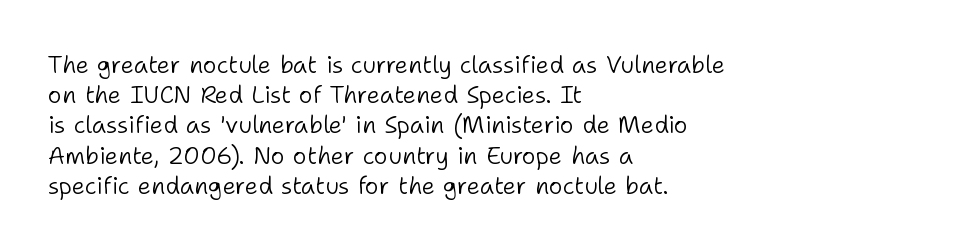
Q: Is the text bold? A: No.
Q: Is the text italic (slanted)? A: No, it is upright.
Q: Is the text underlined? A: No.
Q: How is the paragraph aligned? A: Left-aligned.
Q: Is the spacing between letters normal or unusually wide? A: Normal.
Q: Is the spacing between lines tight, normal or loose? A: Normal.
